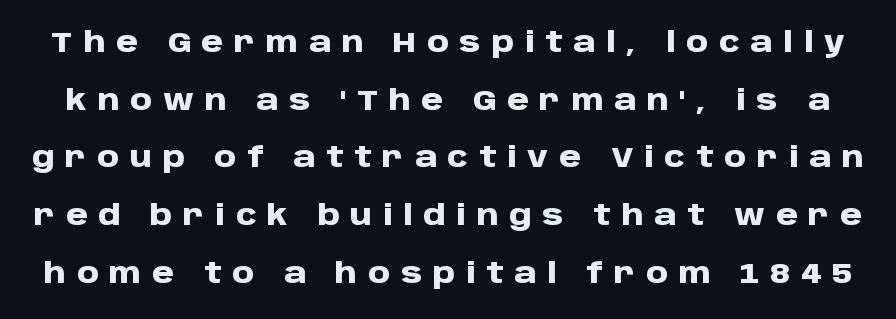
The image shows 28 px heavy sans-serif type, upright; set loose line spacing (2.06x), unusually wide letter spacing (+0.38 em), not underlined; low stroke contrast and a large x-height.
